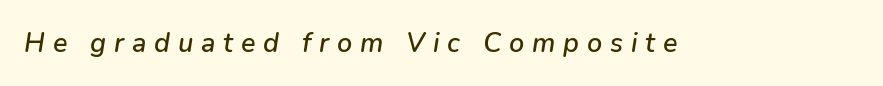
The image shows 27 px text type, italic (leaning right); set unusually wide letter spacing (+0.29 em), not underlined.
